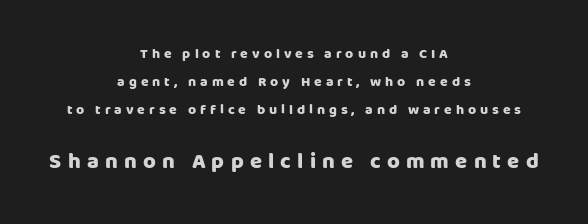
The image shows 22 px bold type, upright; set centered, loose line spacing (1.99x), unusually wide letter spacing (+0.28 em), not underlined; the second (bottom) block is 1.57x larger.
